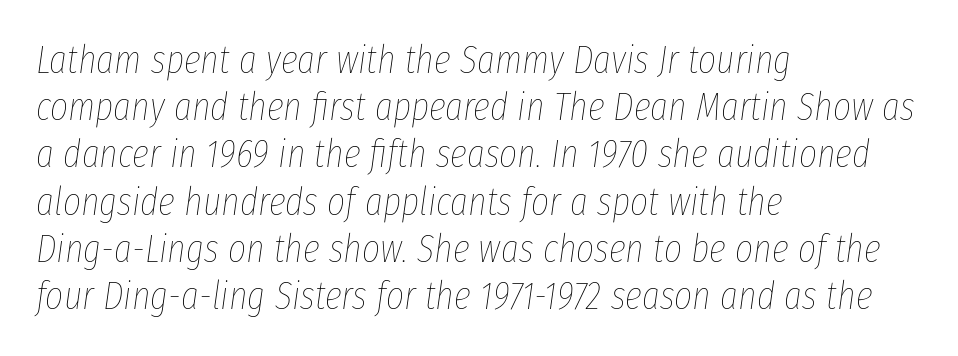
The image shows 39 px thin, condensed type, italic (leaning right); set left-aligned, line spacing 1.21x, normal letter spacing, not underlined; low stroke contrast and a medium x-height.
